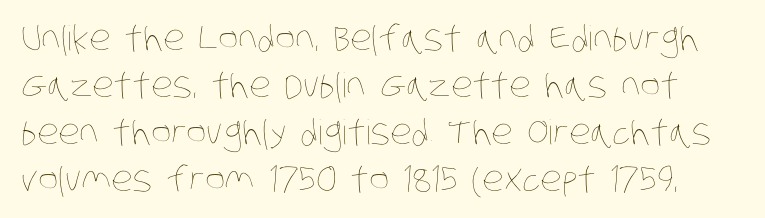
The area under the type is left untouched. Letter spacing: default. Stem width sits at or under what a default text font uses. Normally led — the rows are evenly, conventionally spaced. The letters advance in unequal steps, a hallmark of proportional type.
